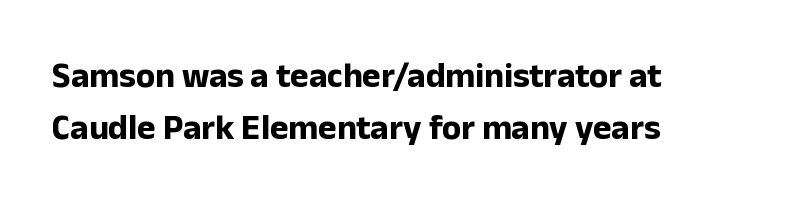
{"serif": "no", "italic": "no", "bold": "yes", "weight": "bold", "width": "normal", "stroke_contrast": "low", "x_height": "medium", "monospaced": "no", "underline": "no", "align": "left", "line_spacing": "normal", "line_spacing_ratio": 1.5, "letter_spacing": "normal", "letter_spacing_em": 0.0, "glyph_px": 35}
